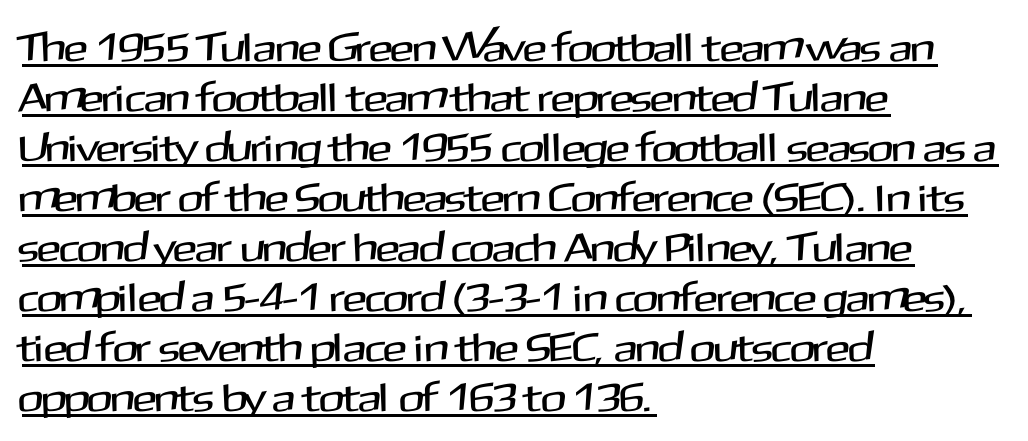
Q: Is the text italic (slanted)? A: No, it is upright.
Q: Is the typeface a serif or a sans-serif typeface? A: Sans-serif.
Q: Is the text underlined? A: Yes.
Q: How is the paragraph aligned? A: Left-aligned.
Q: Is the spacing between letters normal or unusually wide? A: Normal.
Q: Is the spacing between lines tight, normal or loose? A: Normal.
Q: Width (condensed, normal, or wide)? A: Normal.
Q: Stroke contrast? A: Medium.
Q: x-height? A: Medium.
Q: Monospaced? A: No.
